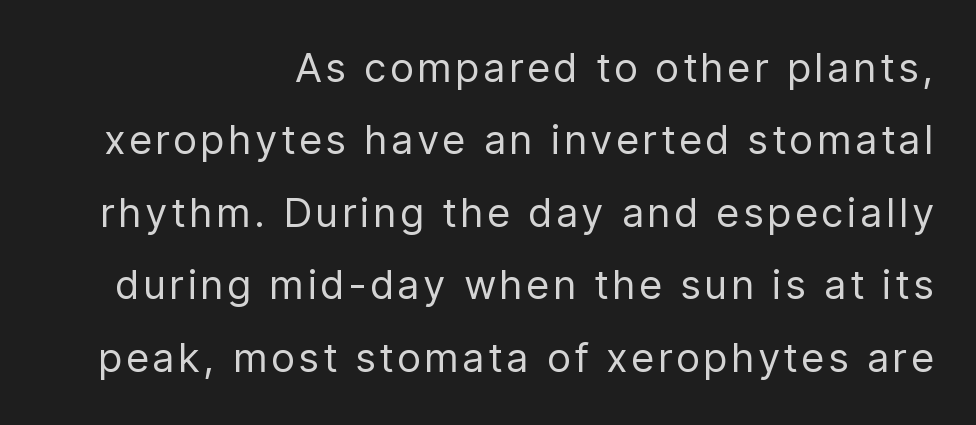
Anything drawn beneath the words? Only blank space. This reads as an unemphasized weight, regular at the heaviest. Each letter's strokes conclude bluntly, with no projecting serifs. Think of a printed novel: that variable character pitch is what you see here. The rag falls on the left side of this text block.
